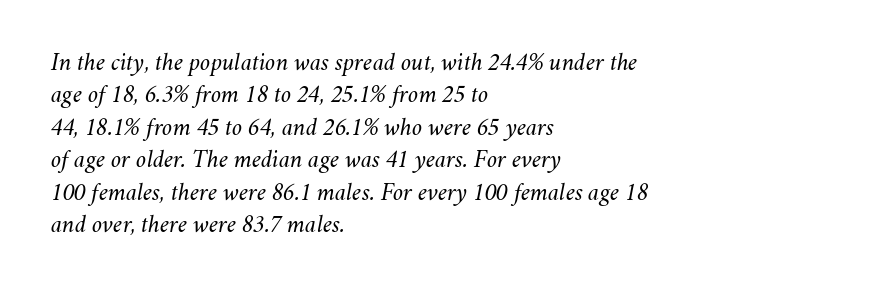
{"italic": "yes", "lean": "right", "slant_degrees": 11, "bold": "no", "underline": "no", "align": "left", "line_spacing": "normal", "line_spacing_ratio": 1.3, "letter_spacing": "normal", "letter_spacing_em": 0.0, "glyph_px": 25}
